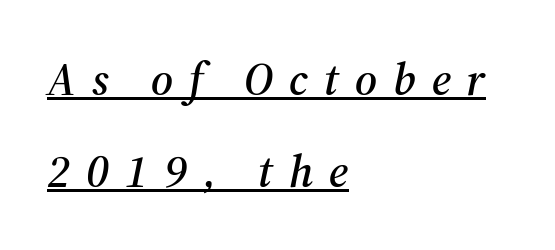
The image shows 46 px serif type, italic (leaning right); set left-aligned, loose line spacing (2.0x), unusually wide letter spacing (+0.35 em), underlined; medium stroke contrast and a medium x-height.
